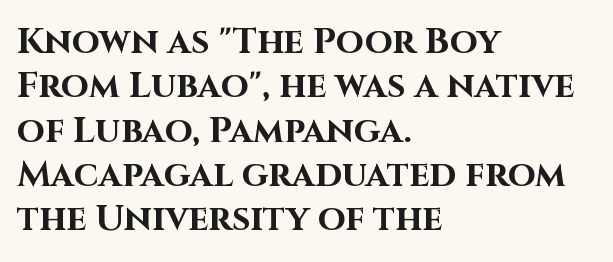
{"serif": "no", "italic": "no", "bold": "yes", "weight": "bold", "width": "normal", "stroke_contrast": "high", "x_height": "large", "monospaced": "no", "underline": "no", "align": "left", "line_spacing_ratio": 1.23, "letter_spacing": "normal", "letter_spacing_em": 0.0, "glyph_px": 36}
